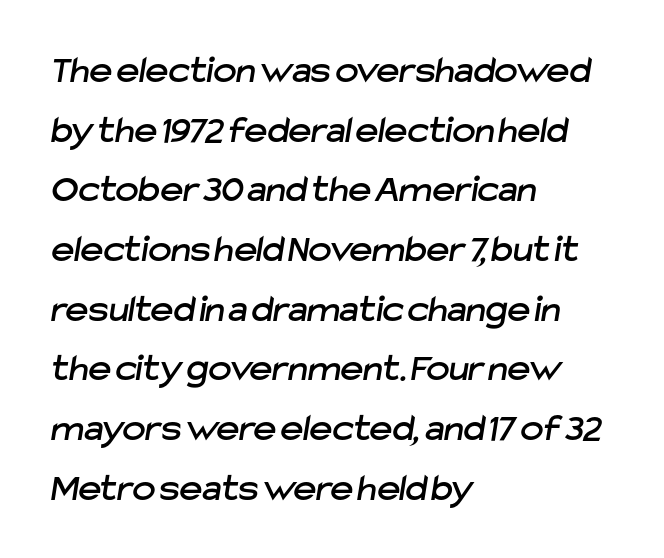
Q: Is the typeface a serif or a sans-serif typeface? A: Sans-serif.
Q: Is the text underlined? A: No.
Q: How is the paragraph aligned? A: Left-aligned.
Q: Is the spacing between letters normal or unusually wide? A: Normal.
Q: Is the spacing between lines tight, normal or loose? A: Normal.
Q: Width (condensed, normal, or wide)? A: Normal.
Q: Stroke contrast? A: Low.
Q: x-height? A: Medium.
Q: Monospaced? A: No.
